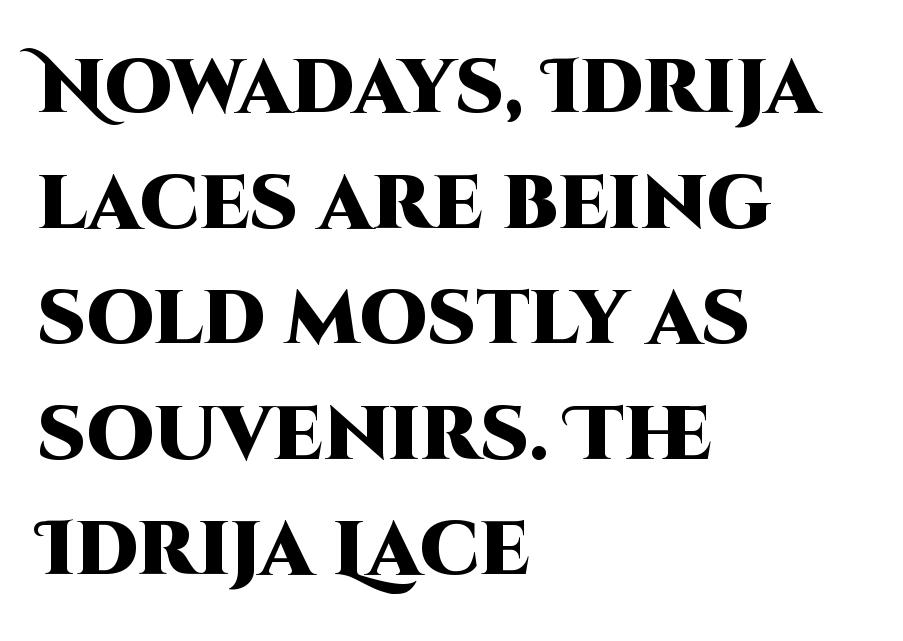
Think of a printed novel: that variable character pitch is what you see here. Caption: standard tracking, unaltered. In terms of posture, this sample is upright. The foot of each line stays bare and open.
